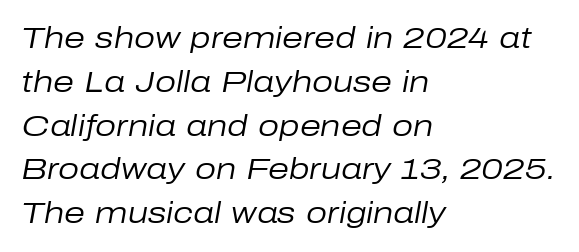
The image shows 30 px regular-weight type, italic (leaning right); set left-aligned, normal line spacing (1.46x), normal letter spacing, not underlined; low stroke contrast and a medium x-height.
